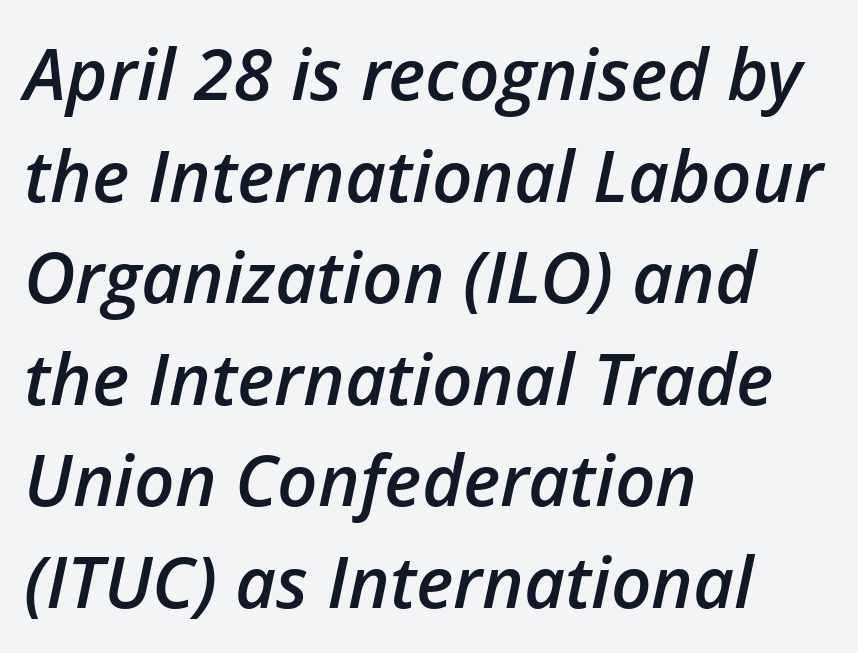
{"italic": "yes", "lean": "right", "slant_degrees": 12, "bold": "semi", "weight": "semibold", "width": "normal", "stroke_contrast": "low", "x_height": "medium", "monospaced": "no", "underline": "no", "align": "left", "line_spacing": "normal", "line_spacing_ratio": 1.43, "letter_spacing": "normal", "letter_spacing_em": 0.0, "glyph_px": 71}
